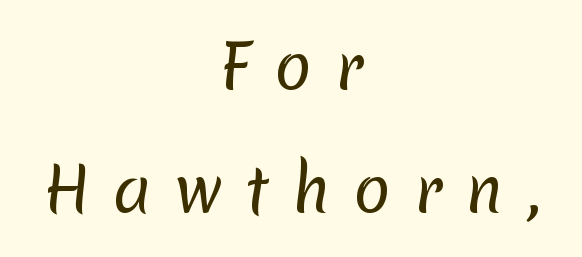
Q: Is the text bold? A: No.
Q: Is the typeface a serif or a sans-serif typeface? A: Sans-serif.
Q: Is the text underlined? A: No.
Q: How is the paragraph aligned? A: Centered.
Q: Is the spacing between letters normal or unusually wide? A: Unusually wide.
Q: Is the spacing between lines tight, normal or loose? A: Loose.
Q: Width (condensed, normal, or wide)? A: Normal.
Q: Stroke contrast? A: Low.
Q: x-height? A: Medium.
Q: Monospaced? A: No.
